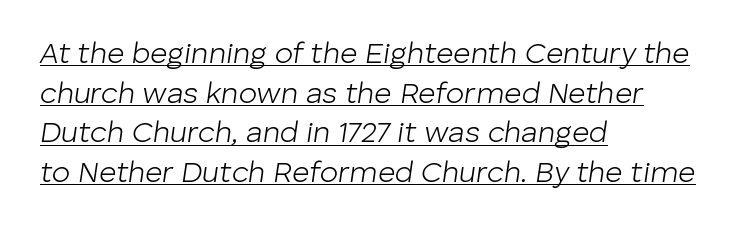
The image shows 30 px light type, italic (leaning right); set left-aligned, normal line spacing (1.32x), normal letter spacing, underlined; low stroke contrast and a medium x-height.
